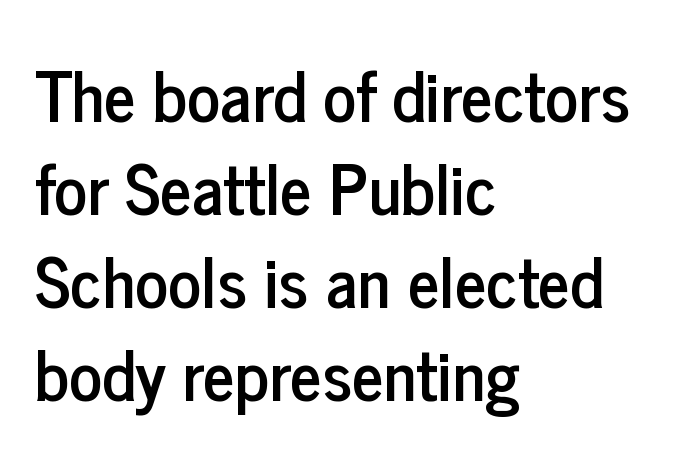
Leading: standard. Italic? Not at all — the glyphs are vertical. A clean baseline with only descenders dipping below it. Proportional: the letters do not fall into vertical columns.
